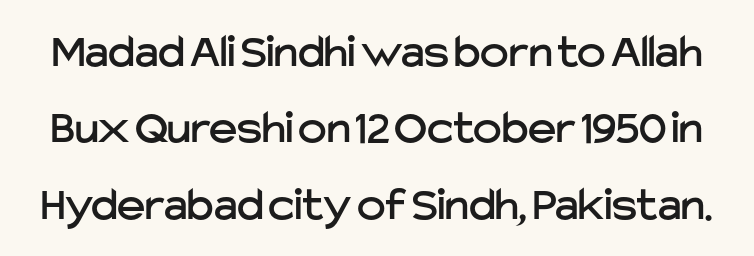
Q: Is the text italic (slanted)? A: No, it is upright.
Q: Is the typeface a serif or a sans-serif typeface? A: Sans-serif.
Q: Is the text underlined? A: No.
Q: Is the spacing between letters normal or unusually wide? A: Normal.
Q: Is the spacing between lines tight, normal or loose? A: Normal.
Q: Width (condensed, normal, or wide)? A: Normal.
Q: Stroke contrast? A: Low.
Q: x-height? A: Medium.
Q: Monospaced? A: No.
